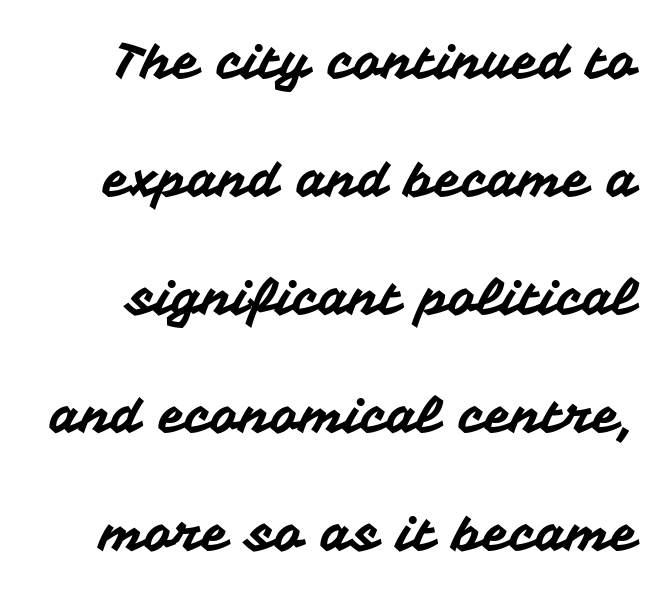
Does the leading feel generous? Absolutely, it's lavish. Each letter keeps its own natural width here, so spacing adapts to shape. Honestly, there is no underline to notice here at all.
